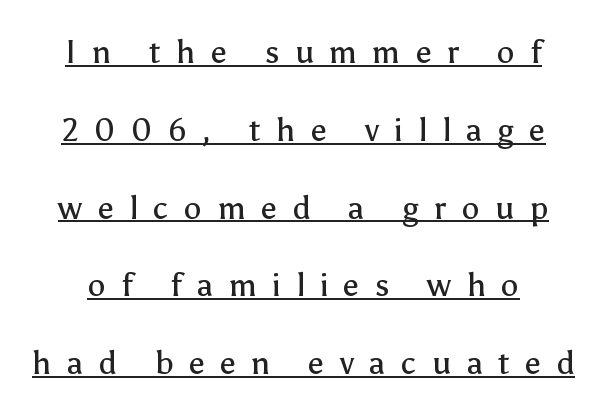
The image shows 32 px regular-weight sans-serif type, upright; set loose line spacing (2.43x), unusually wide letter spacing (+0.48 em), underlined; low stroke contrast and a medium x-height.
